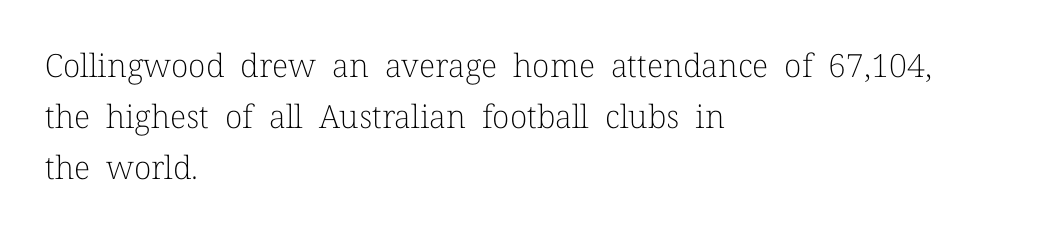
You can tell from the footed stems that serif type was used. Each stroke keeps to a modest, everyday thickness or less. Typeset ragged right — the left edge is the straight one. The horizontal fit of the characters is conventional and even. This block has exactly the height ordinary leading produces. Plain, unruled lines of type.
